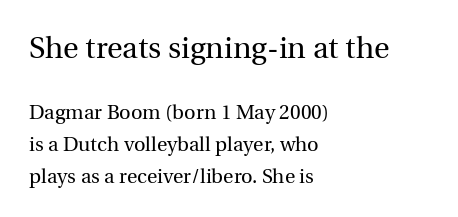
{"serif": "yes", "italic": "no", "bold": "no", "weight": "regular", "width": "normal", "x_height": "medium", "monospaced": "no", "underline": "no", "align": "left", "line_spacing": "normal", "line_spacing_ratio": 1.58, "letter_spacing": "normal", "letter_spacing_em": 0.0, "larger_block": "first", "size_ratio": 1.5, "glyph_px": 30}
